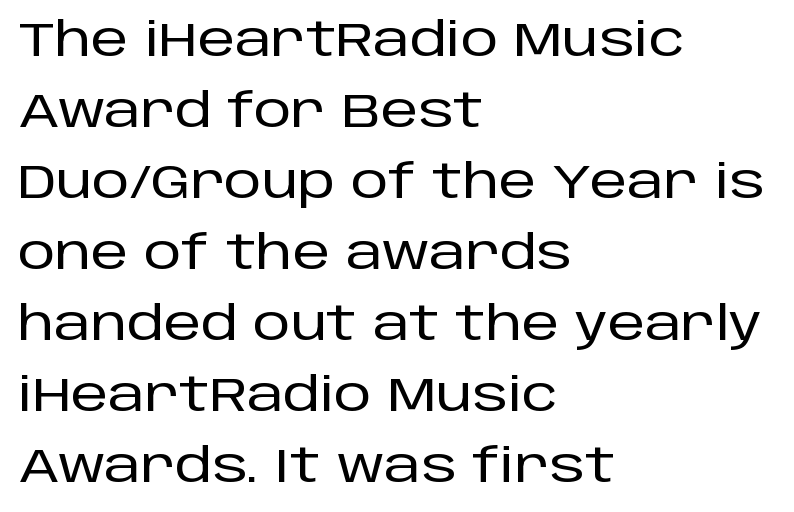
{"serif": "no", "italic": "no", "width": "normal", "stroke_contrast": "low", "x_height": "large", "monospaced": "no", "underline": "no", "align": "left", "line_spacing": "normal", "line_spacing_ratio": 1.51, "letter_spacing": "normal", "letter_spacing_em": 0.0, "glyph_px": 47}
